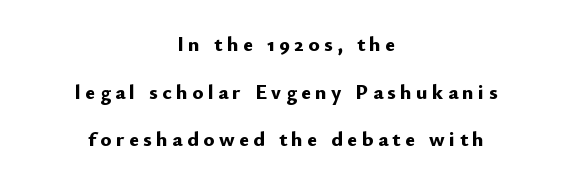
The glyphs are unaccompanied by any horizontal stroke below them. Teacher's note: observe the equal gaps on both sides — that is centered alignment. You'd pick this weight for a headline — it's a proper bold. Line spacing here is loose.
